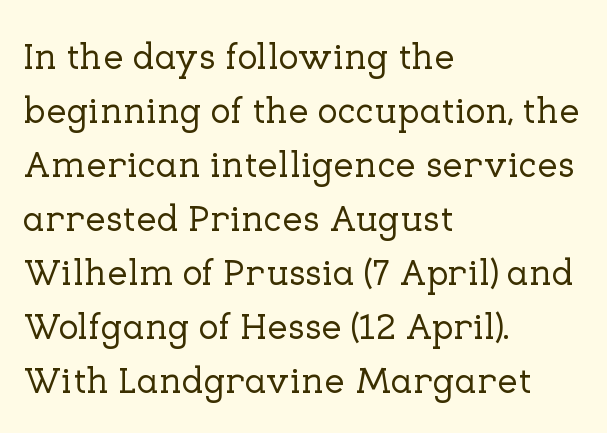
Q: Is the text italic (slanted)? A: No, it is upright.
Q: Is the typeface a serif or a sans-serif typeface? A: Serif.
Q: Is the text underlined? A: No.
Q: How is the paragraph aligned? A: Left-aligned.
Q: Is the spacing between letters normal or unusually wide? A: Normal.
Q: Is the spacing between lines tight, normal or loose? A: Normal.
Q: Width (condensed, normal, or wide)? A: Normal.
Q: Stroke contrast? A: Low.
Q: x-height? A: Medium.
Q: Monospaced? A: No.
